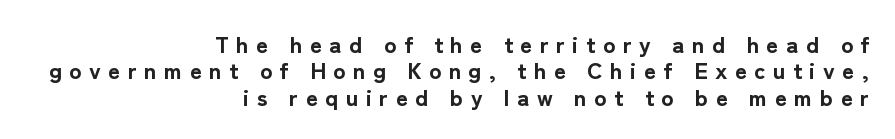
Q: Is the text bold? A: Yes.
Q: Is the text italic (slanted)? A: No, it is upright.
Q: Is the text underlined? A: No.
Q: How is the paragraph aligned? A: Right-aligned.
Q: Is the spacing between letters normal or unusually wide? A: Unusually wide.
Q: Is the spacing between lines tight, normal or loose? A: Tight.
